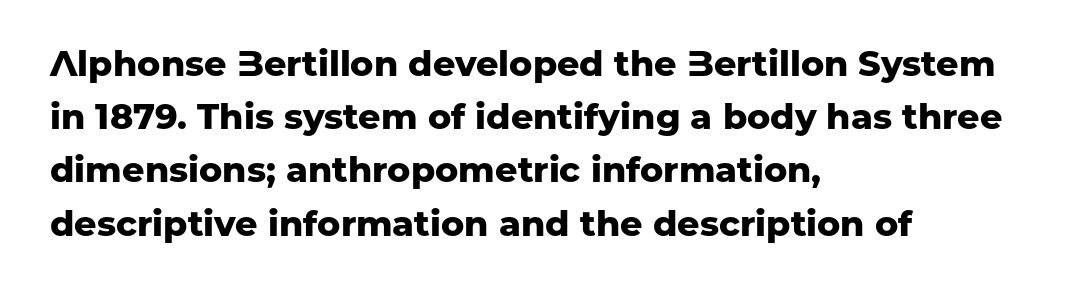
The image shows 35 px heavy sans-serif type, upright; set left-aligned, normal line spacing (1.52x), normal letter spacing, not underlined; low stroke contrast and a medium x-height.
